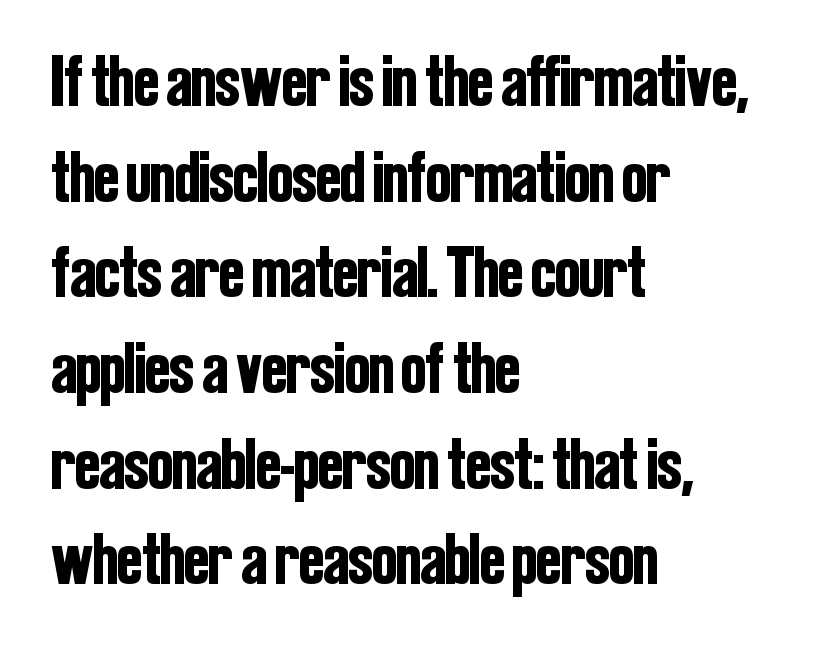
Q: Is the text italic (slanted)? A: No, it is upright.
Q: Is the typeface a serif or a sans-serif typeface? A: Sans-serif.
Q: Is the text underlined? A: No.
Q: How is the paragraph aligned? A: Left-aligned.
Q: Is the spacing between letters normal or unusually wide? A: Normal.
Q: Is the spacing between lines tight, normal or loose? A: Normal.
Q: Width (condensed, normal, or wide)? A: Condensed.
Q: Stroke contrast? A: Low.
Q: x-height? A: Medium.
Q: Monospaced? A: No.
